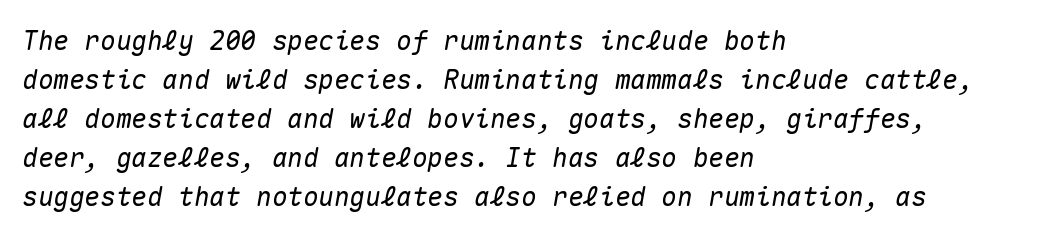
Italic? Definitely — the glyphs are oblique. No word sits above an underline. The text block is weighted toward the left margin, trailing off unevenly rightward. Baseline-to-baseline distance is the conventional proportion of letter height. Letter spacing: default.
